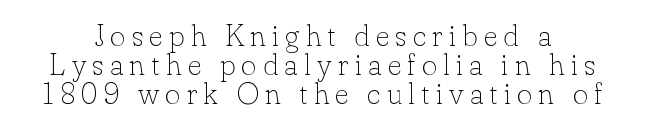
The image shows 30 px thin serif type, upright; set tight line spacing (0.96x), unusually wide letter spacing (+0.2 em), not underlined; low stroke contrast and a small x-height.
